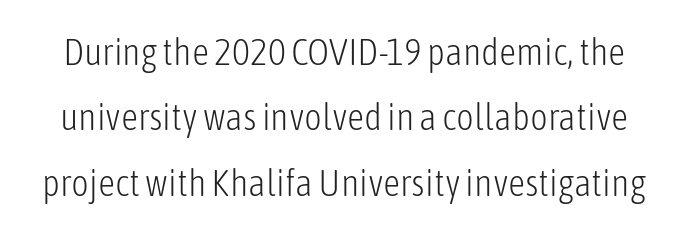
Q: Is the text bold? A: No.
Q: Is the text italic (slanted)? A: No, it is upright.
Q: Is the typeface a serif or a sans-serif typeface? A: Sans-serif.
Q: Is the text underlined? A: No.
Q: Is the spacing between letters normal or unusually wide? A: Normal.
Q: Width (condensed, normal, or wide)? A: Condensed.
Q: Stroke contrast? A: Low.
Q: x-height? A: Medium.
Q: Monospaced? A: No.
